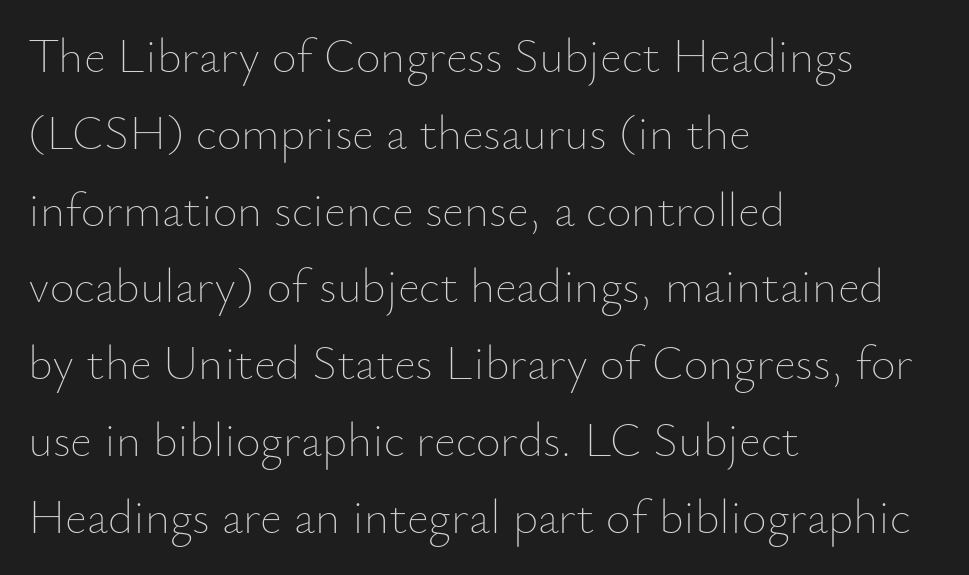
Q: Is the text bold? A: No.
Q: Is the text italic (slanted)? A: No, it is upright.
Q: Is the text underlined? A: No.
Q: How is the paragraph aligned? A: Left-aligned.
Q: Is the spacing between letters normal or unusually wide? A: Normal.
Q: Is the spacing between lines tight, normal or loose? A: Normal.
Q: Width (condensed, normal, or wide)? A: Normal.
Q: Stroke contrast? A: Low.
Q: x-height? A: Small.
Q: Monospaced? A: No.
